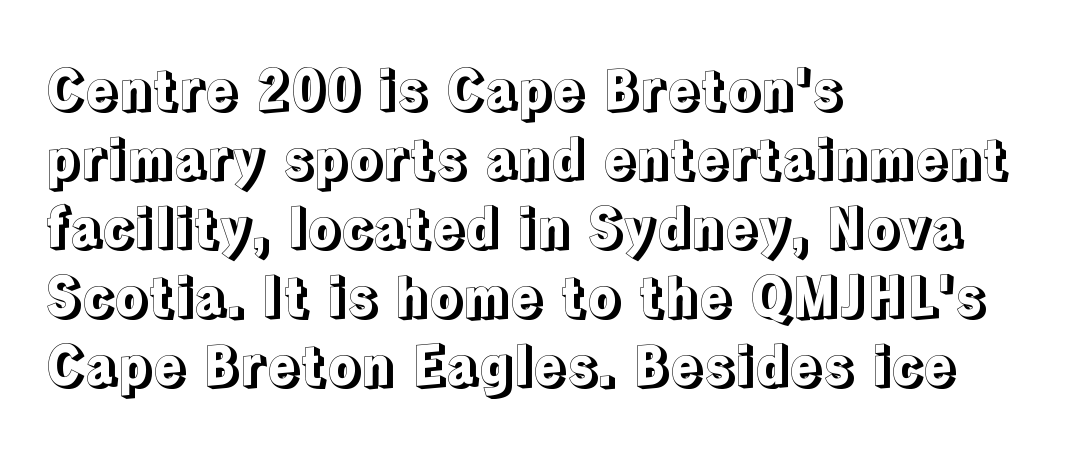
{"italic": "no", "width": "normal", "x_height": "medium", "monospaced": "no", "underline": "no", "align": "left", "line_spacing": "normal", "line_spacing_ratio": 1.28, "letter_spacing": "normal", "letter_spacing_em": 0.0, "glyph_px": 54}
